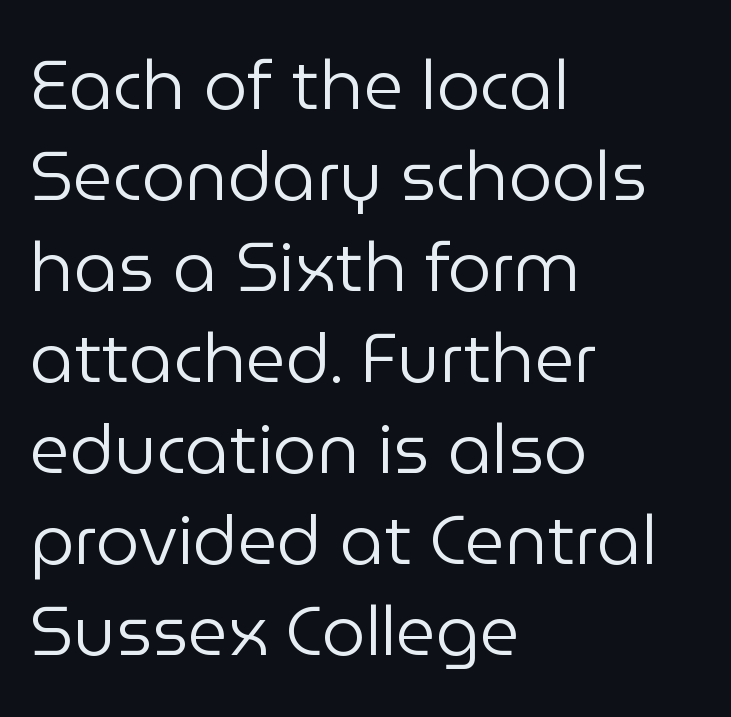
Stroke mass is kept to a normal reading level or below. You can tell from the bare stems that sans-serif type was used. Rendered with straight, roman letterforms. No word sits above an underline.
